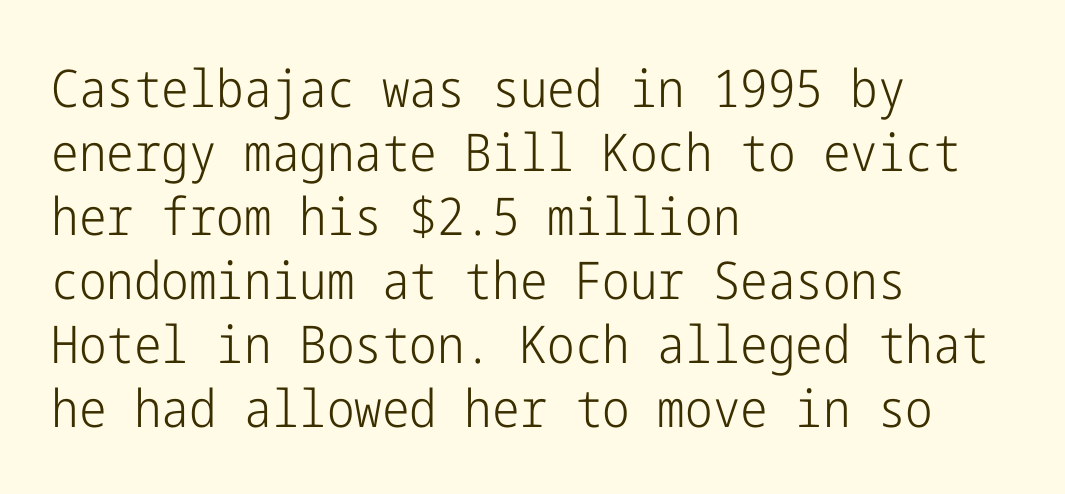
{"serif": "no", "italic": "no", "bold": "no", "weight": "light", "width": "condensed", "stroke_contrast": "low", "x_height": "medium", "underline": "no", "align": "left", "line_spacing_ratio": 1.23, "letter_spacing": "normal", "letter_spacing_em": 0.0, "glyph_px": 52}
